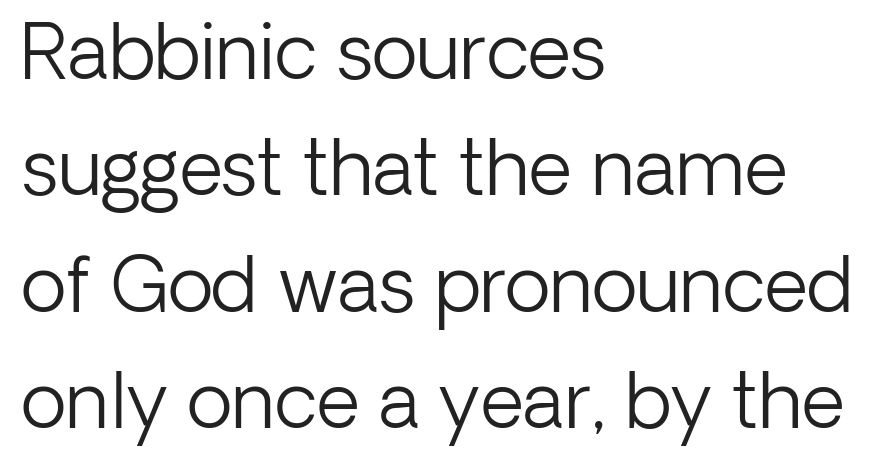
{"serif": "no", "italic": "no", "bold": "no", "weight": "light", "width": "normal", "stroke_contrast": "low", "x_height": "medium", "monospaced": "no", "underline": "no", "align": "left", "line_spacing": "normal", "line_spacing_ratio": 1.53, "letter_spacing": "normal", "letter_spacing_em": 0.0, "glyph_px": 76}
